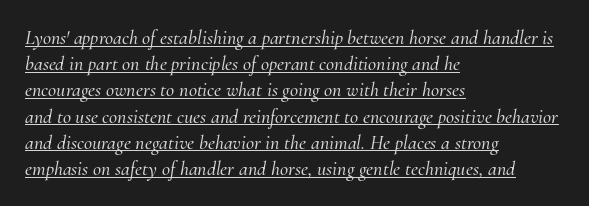
Q: Is the text italic (slanted)? A: Yes, it leans right by about 10 degrees.
Q: Is the text underlined? A: Yes.
Q: How is the paragraph aligned? A: Left-aligned.
Q: Is the spacing between letters normal or unusually wide? A: Normal.
Q: Is the spacing between lines tight, normal or loose? A: Normal.
